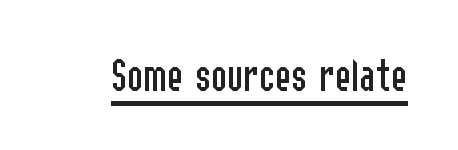
Ordinary non-slanted type is in use. The typesetter has applied underlining to the passage shown. Looks like regular typesetting: each glyph gets only the width it needs. The font is comparable to plain body text, perhaps lighter.
